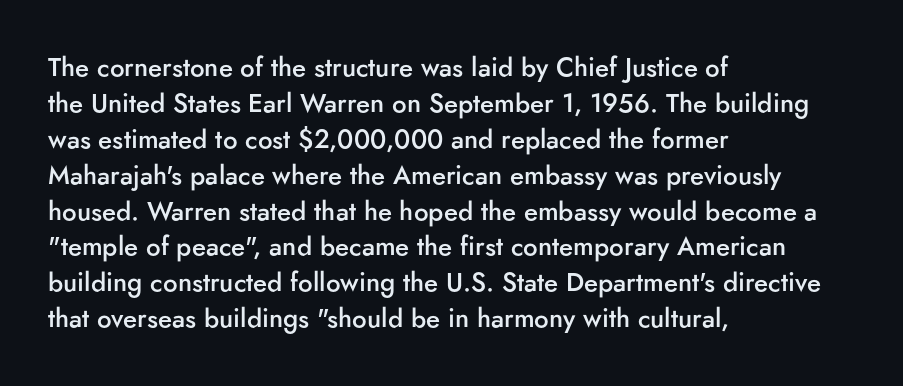
The glyphs have the mass of a demibold cut, below bold. The rendering uses a moderate line-height, typical for paragraphs. Here the glyphs are tracked normally, forming tight word shapes. The rag falls on the right side of this text block.
